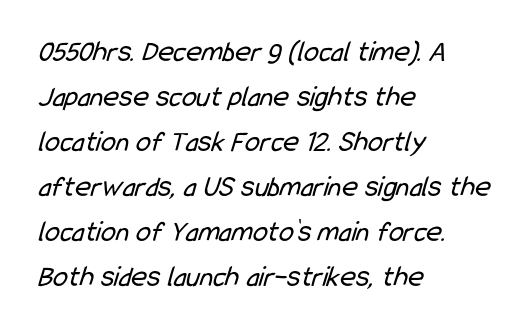
The image shows 30 px regular-weight, condensed sans-serif type; set left-aligned, normal line spacing (1.5x), normal letter spacing, not underlined; low stroke contrast and a medium x-height.
